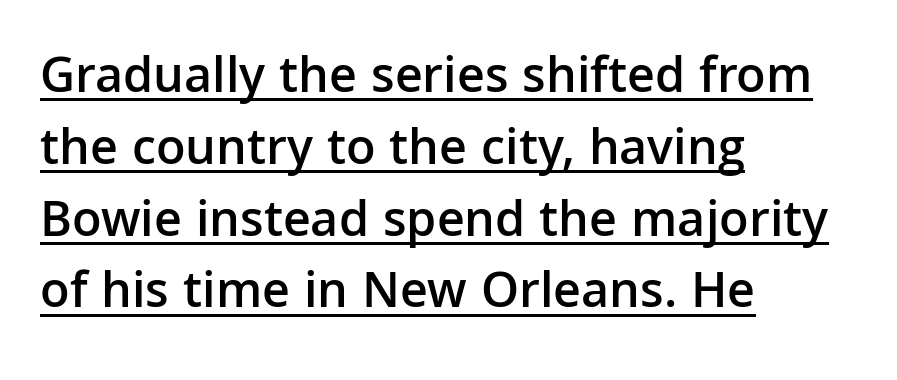
The image shows 52 px semibold sans-serif type, upright; set left-aligned, normal line spacing (1.38x), normal letter spacing, underlined; low stroke contrast and a medium x-height.
